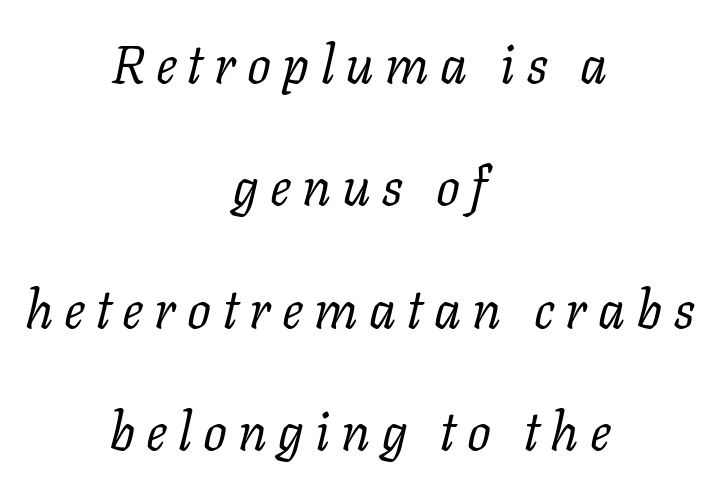
The image shows 53 px regular-weight serif type, italic (leaning right); set centered, loose line spacing (2.31x), unusually wide letter spacing (+0.21 em), not underlined; low stroke contrast and a medium x-height.
